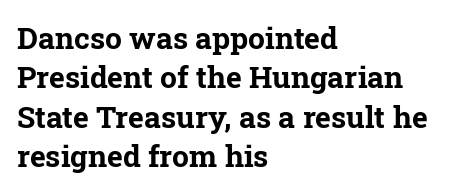
Unlike a clean sans, this face finishes its strokes with serifs. The tracking reads as untouched default to a designer's eye. Students, observe: this is what conventionally led text looks like. Words float on clear page, feet unadorned. Think of a printed novel: that variable character pitch is what you see here.
